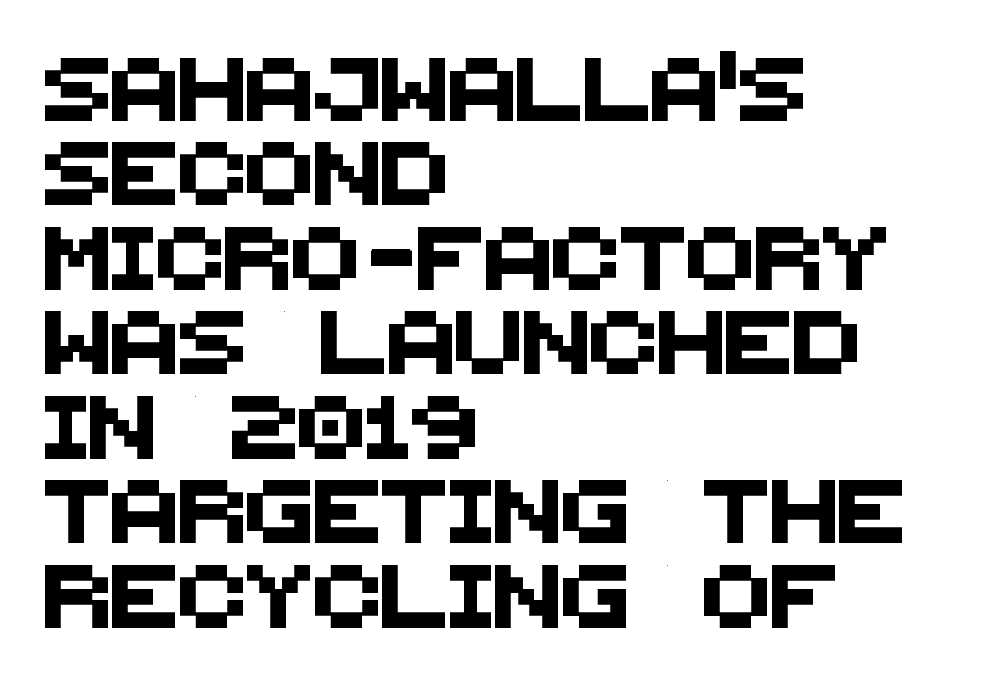
The image shows 63 px sans-serif type; set left-aligned, normal line spacing (1.34x), normal letter spacing, not underlined; medium stroke contrast and a large x-height.
